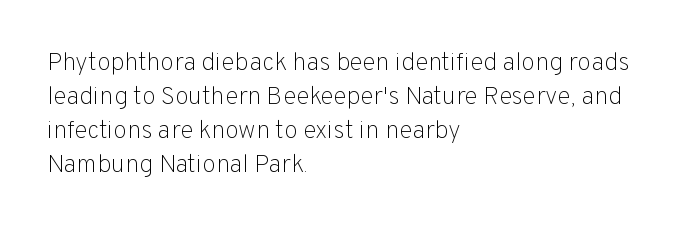
A normal amount of white space separates one row of letters from the next. Honestly, the letter spacing is just normal — you wouldn't notice it. The font's upright variant was chosen for this text. Is this a heavy cut? Hardly; it is regular or lighter. Caption: multi-line text, flush left, ragged right.
